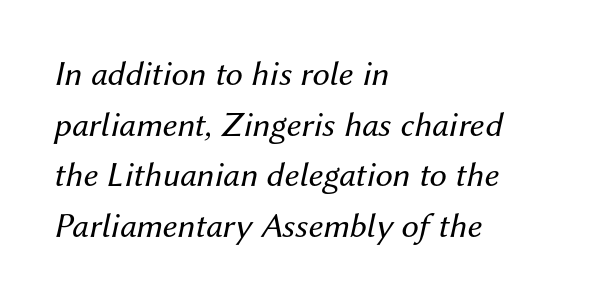
The specimen reads as italic at a glance. The font sits on the lighter half of the weight spectrum, regular included. No extra tracking has been applied to these lines. Rule under the text: the space is simply empty. The face used here is proportionally spaced, like ordinary book or web type.
